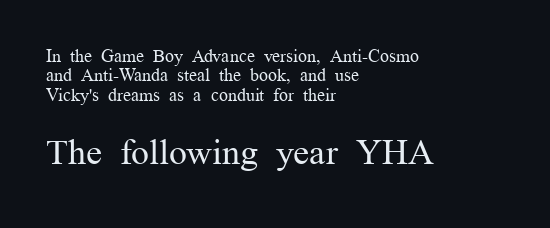
{"serif": "yes", "italic": "no", "bold": "no", "weight": "regular", "width": "normal", "stroke_contrast": "medium", "x_height": "medium", "monospaced": "no", "underline": "no", "align": "left", "line_spacing": "tight", "line_spacing_ratio": 1.08, "letter_spacing": "normal", "letter_spacing_em": 0.0, "larger_block": "second", "size_ratio": 2.0, "glyph_px": 36}
